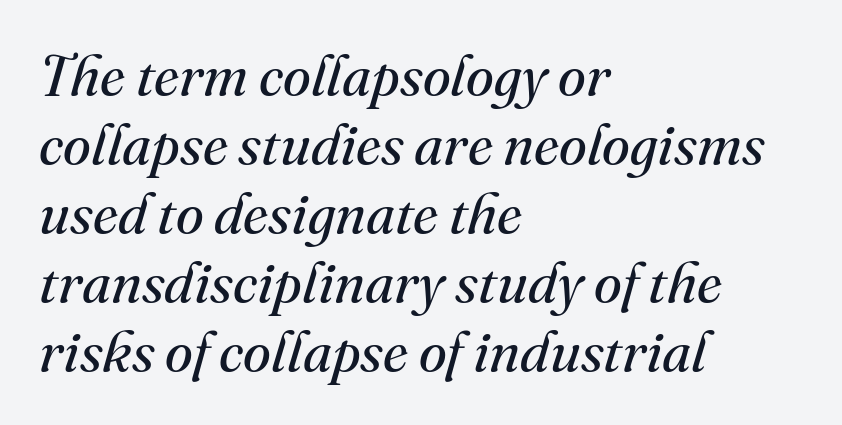
The image shows 57 px regular-weight serif type, italic (leaning right); set left-aligned, line spacing 1.21x, normal letter spacing, not underlined; medium stroke contrast and a small x-height.
